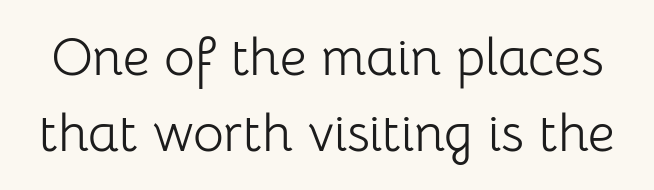
{"serif": "no", "italic": "no", "bold": "no", "weight": "light", "width": "normal", "stroke_contrast": "low", "x_height": "medium", "monospaced": "no", "underline": "no", "line_spacing": "normal", "line_spacing_ratio": 1.43, "letter_spacing": "normal", "letter_spacing_em": 0.0, "glyph_px": 53}
